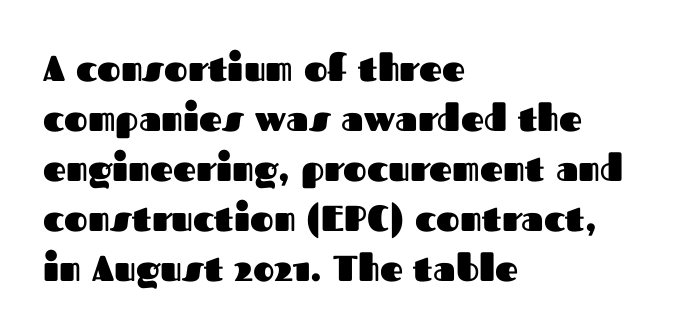
{"serif": "no", "italic": "no", "bold": "yes", "weight": "heavy", "width": "normal", "stroke_contrast": "medium", "x_height": "medium", "monospaced": "no", "underline": "no", "align": "left", "line_spacing": "normal", "line_spacing_ratio": 1.39, "letter_spacing": "normal", "letter_spacing_em": 0.0, "glyph_px": 36}
